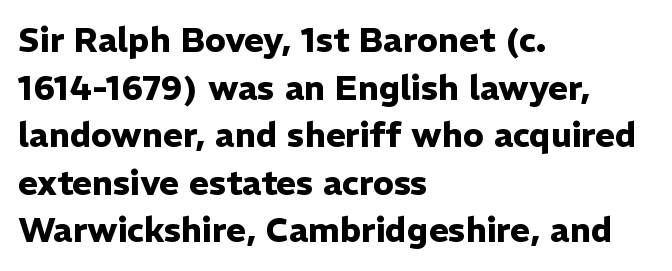
The image shows 34 px heavy sans-serif type, upright; set left-aligned, normal line spacing (1.4x), normal letter spacing, not underlined; low stroke contrast and a medium x-height.
